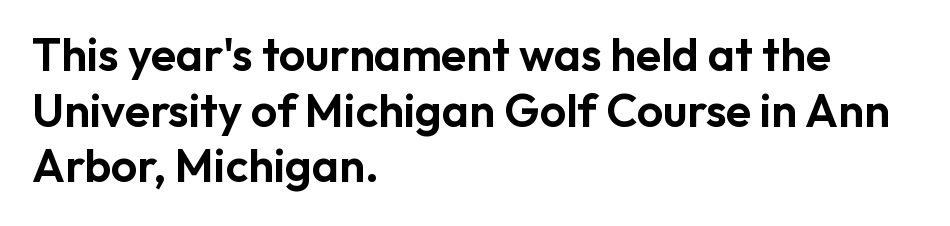
The image shows 46 px sans-serif type, upright; set left-aligned, line spacing 1.21x, normal letter spacing, not underlined; low stroke contrast and a medium x-height.
